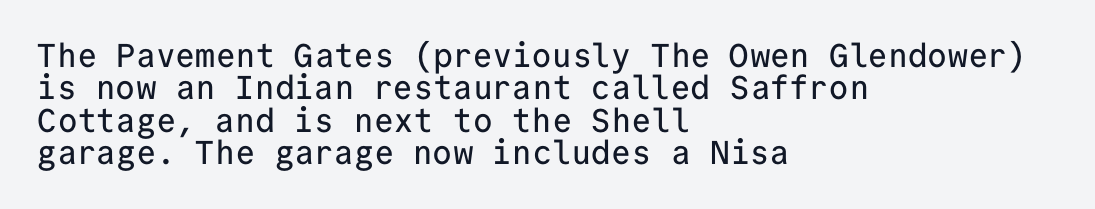
{"serif": "no", "italic": "no", "width": "normal", "stroke_contrast": "low", "x_height": "medium", "monospaced": "yes", "underline": "no", "align": "left", "line_spacing": "tight", "line_spacing_ratio": 0.98, "letter_spacing": "normal", "letter_spacing_em": 0.0, "glyph_px": 33}
